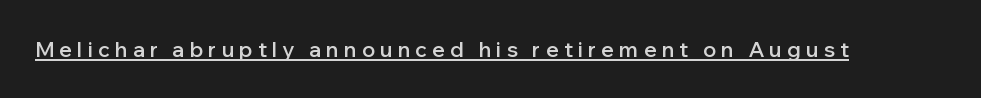
The image shows 21 px text type, upright; set unusually wide letter spacing (+0.25 em), underlined.
